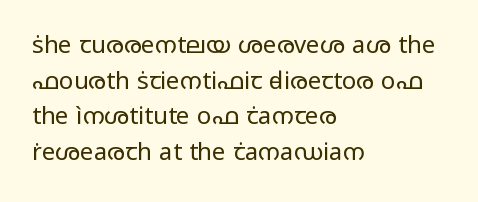
The image shows 24 px text type, upright; set left-aligned, normal line spacing (1.48x), normal letter spacing, not underlined.
